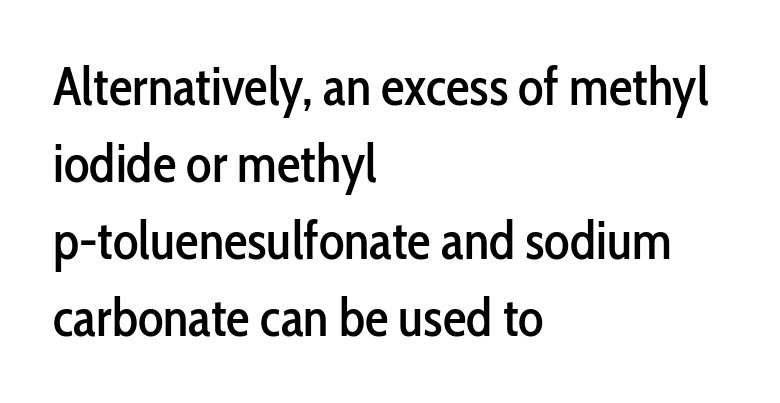
Q: Is the text italic (slanted)? A: No, it is upright.
Q: Is the typeface a serif or a sans-serif typeface? A: Sans-serif.
Q: Is the text underlined? A: No.
Q: How is the paragraph aligned? A: Left-aligned.
Q: Is the spacing between letters normal or unusually wide? A: Normal.
Q: Is the spacing between lines tight, normal or loose? A: Normal.
Q: Width (condensed, normal, or wide)? A: Condensed.
Q: Stroke contrast? A: Low.
Q: x-height? A: Medium.
Q: Monospaced? A: No.
